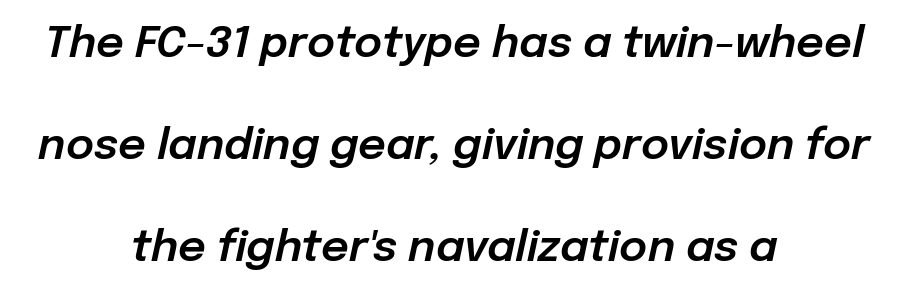
{"italic": "yes", "lean": "right", "slant_degrees": 12, "width": "normal", "stroke_contrast": "low", "x_height": "medium", "monospaced": "no", "underline": "no", "align": "center", "line_spacing": "loose", "line_spacing_ratio": 2.37, "letter_spacing": "normal", "letter_spacing_em": 0.0, "glyph_px": 43}
